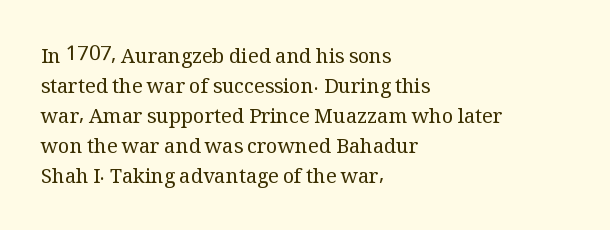
Q: Is the text bold? A: No.
Q: Is the text italic (slanted)? A: No, it is upright.
Q: Is the text underlined? A: No.
Q: How is the paragraph aligned? A: Left-aligned.
Q: Is the spacing between letters normal or unusually wide? A: Normal.
Q: Is the spacing between lines tight, normal or loose? A: Normal.
